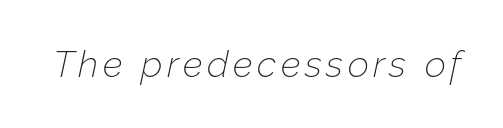
A clean baseline with only descenders dipping below it. Think of a printed novel: that variable character pitch is what you see here. Think standard paragraph weight, or any step lighter than that. Slanted lettering throughout.
